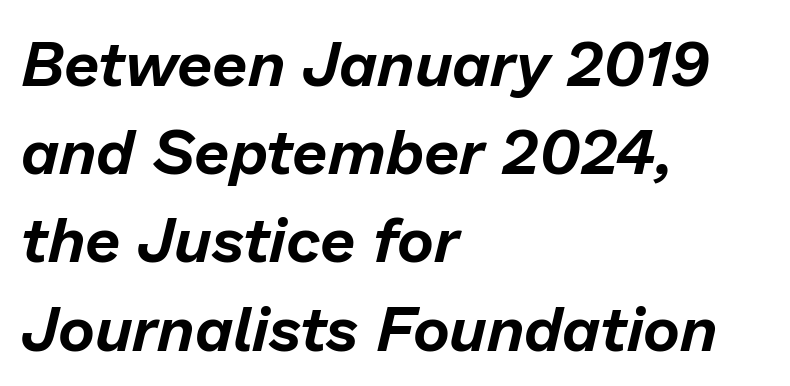
The image shows 63 px text type, italic (leaning right); set left-aligned, normal line spacing (1.4x), normal letter spacing, not underlined; low stroke contrast and a medium x-height.
